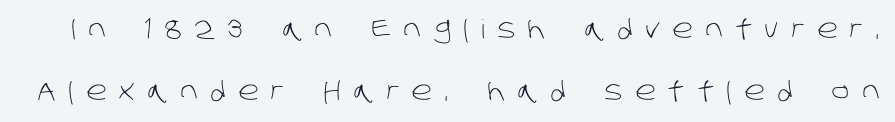
The image shows 26 px text type; set loose line spacing (2.4x), unusually wide letter spacing (+0.48 em), not underlined.
